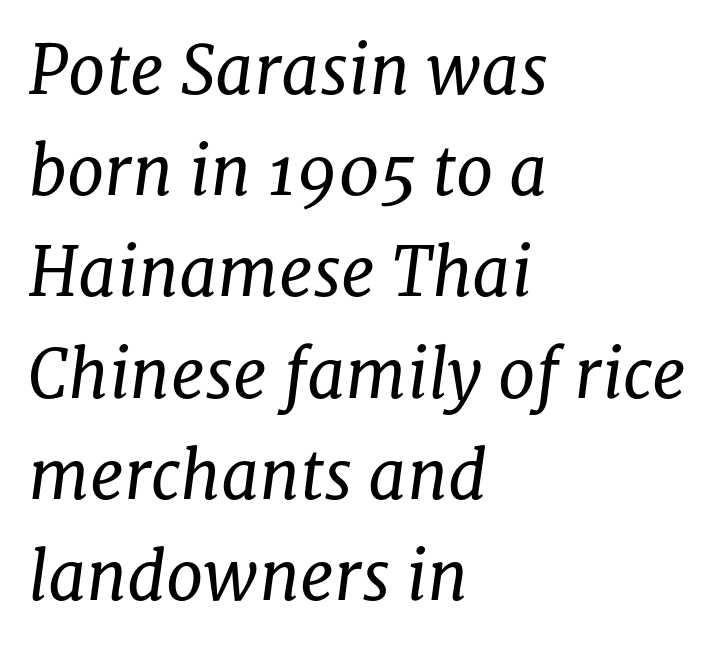
{"serif": "yes", "italic": "yes", "lean": "right", "slant_degrees": 8, "bold": "no", "weight": "regular", "width": "normal", "stroke_contrast": "low", "x_height": "medium", "monospaced": "no", "underline": "no", "align": "left", "line_spacing": "normal", "line_spacing_ratio": 1.51, "letter_spacing": "normal", "letter_spacing_em": 0.0, "glyph_px": 67}
